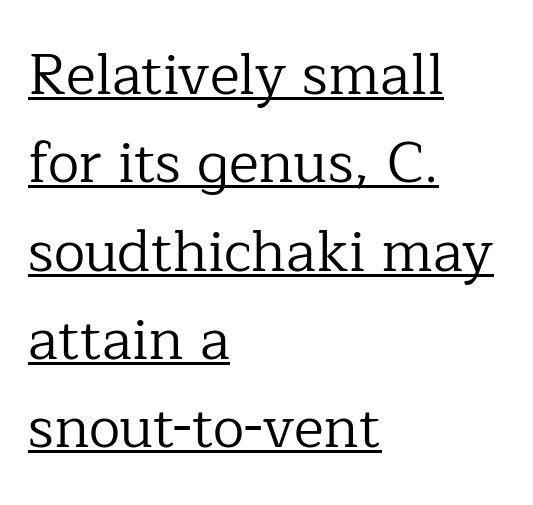
The image shows 57 px regular-weight serif type, upright; set left-aligned, normal line spacing (1.55x), normal letter spacing, underlined; low stroke contrast and a medium x-height.
